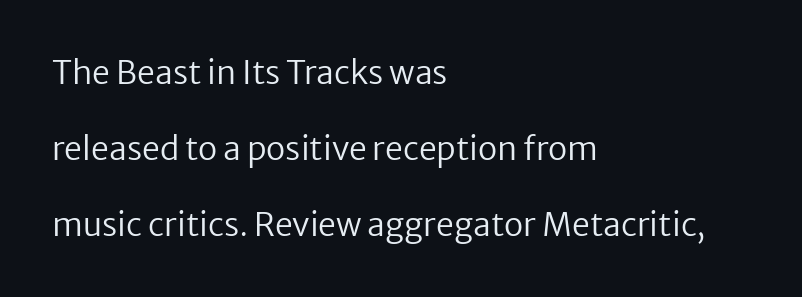
Q: Is the text bold? A: No.
Q: Is the text italic (slanted)? A: No, it is upright.
Q: Is the typeface a serif or a sans-serif typeface? A: Sans-serif.
Q: Is the text underlined? A: No.
Q: How is the paragraph aligned? A: Left-aligned.
Q: Is the spacing between letters normal or unusually wide? A: Normal.
Q: Is the spacing between lines tight, normal or loose? A: Loose.
Q: Width (condensed, normal, or wide)? A: Normal.
Q: Stroke contrast? A: Low.
Q: x-height? A: Medium.
Q: Monospaced? A: No.
